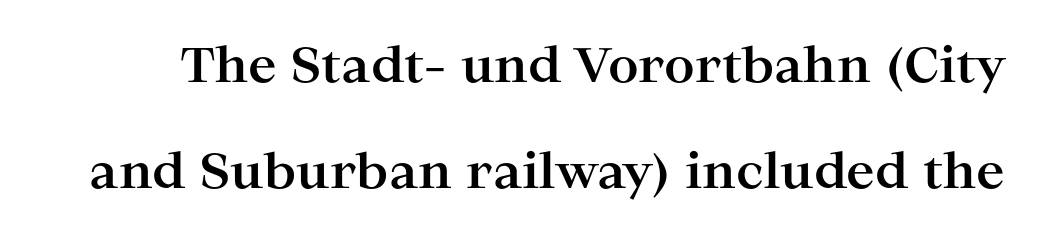
{"serif": "yes", "italic": "no", "bold": "yes", "weight": "bold", "width": "wide", "stroke_contrast": "high", "x_height": "medium", "monospaced": "no", "underline": "no", "line_spacing": "loose", "line_spacing_ratio": 2.21, "letter_spacing": "normal", "letter_spacing_em": 0.0, "glyph_px": 48}
